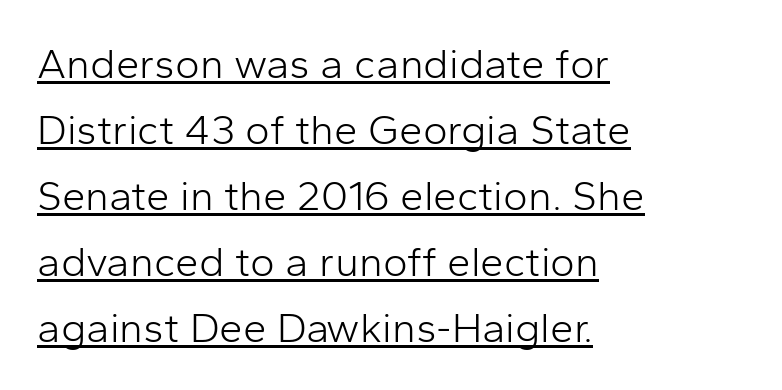
The image shows 42 px light sans-serif type, upright; set left-aligned, normal line spacing (1.57x), normal letter spacing, underlined; low stroke contrast and a medium x-height.
